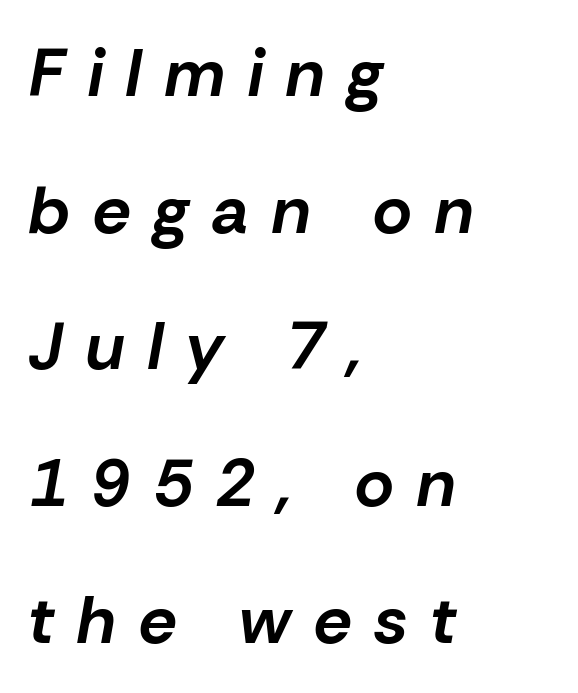
The image shows 67 px bold type, italic (leaning right); set left-aligned, loose line spacing (2.04x), unusually wide letter spacing (+0.35 em), not underlined; low stroke contrast and a medium x-height.
